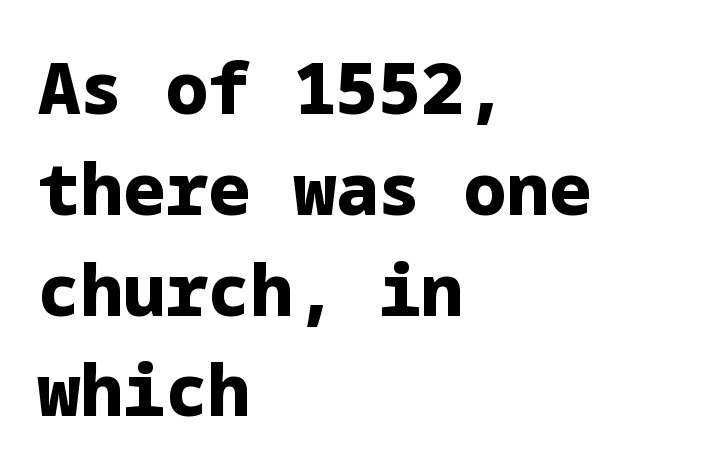
Q: Is the text bold? A: Yes.
Q: Is the text italic (slanted)? A: No, it is upright.
Q: Is the typeface a serif or a sans-serif typeface? A: Sans-serif.
Q: Is the text underlined? A: No.
Q: How is the paragraph aligned? A: Left-aligned.
Q: Is the spacing between letters normal or unusually wide? A: Normal.
Q: Is the spacing between lines tight, normal or loose? A: Normal.
Q: Width (condensed, normal, or wide)? A: Normal.
Q: Stroke contrast? A: Low.
Q: x-height? A: Medium.
